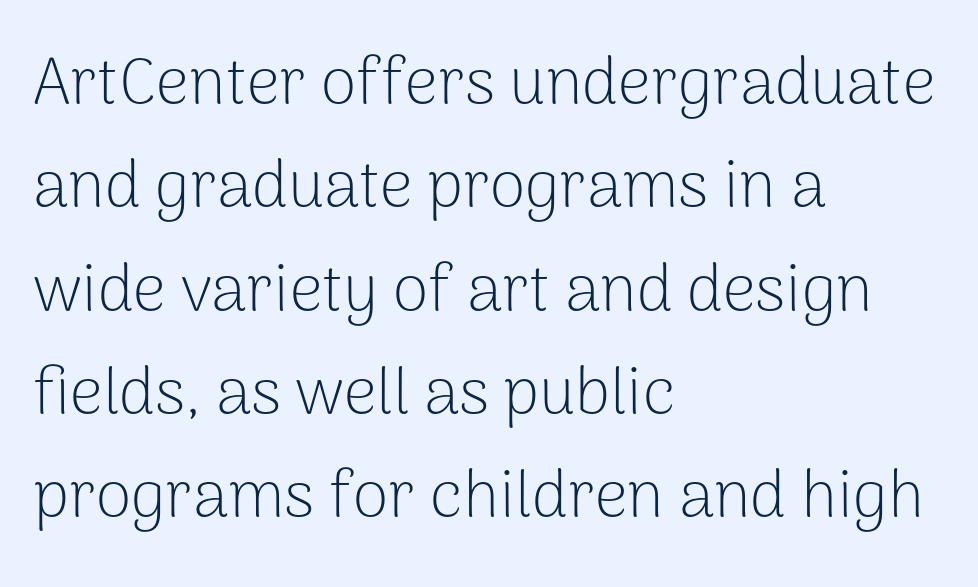
{"serif": "no", "italic": "no", "bold": "no", "weight": "light", "width": "normal", "stroke_contrast": "low", "x_height": "medium", "monospaced": "no", "underline": "no", "align": "left", "line_spacing": "normal", "line_spacing_ratio": 1.59, "letter_spacing": "normal", "letter_spacing_em": 0.0, "glyph_px": 65}
